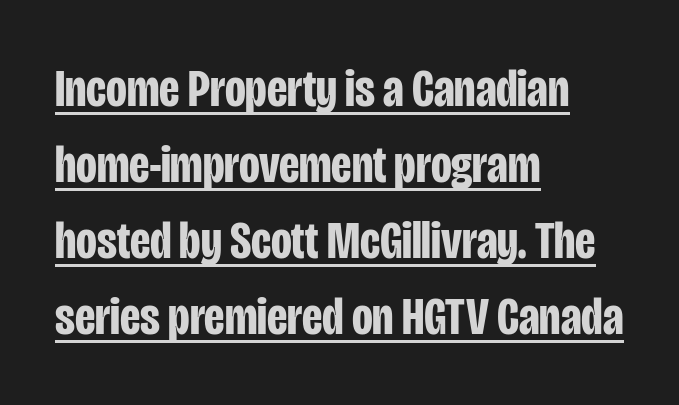
A typesetter would mark this as roman, not italic. These words are printed bold, with thick strokes throughout. You could call the tracking neutral — neither tight nor loose. The block of text has a typical density, with ordinary space between rows. The rendering shows plain stroke endings on the letterforms — a sans-serif design.
